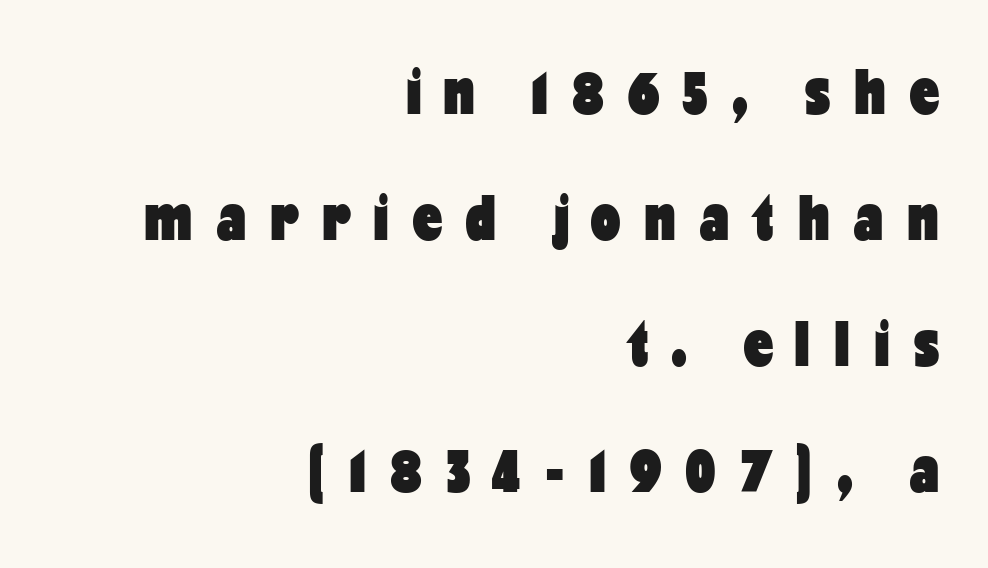
The image shows 65 px heavy, condensed sans-serif type, upright; set right-aligned, loose line spacing (1.94x), unusually wide letter spacing (+0.37 em), not underlined; low stroke contrast and a medium x-height.
